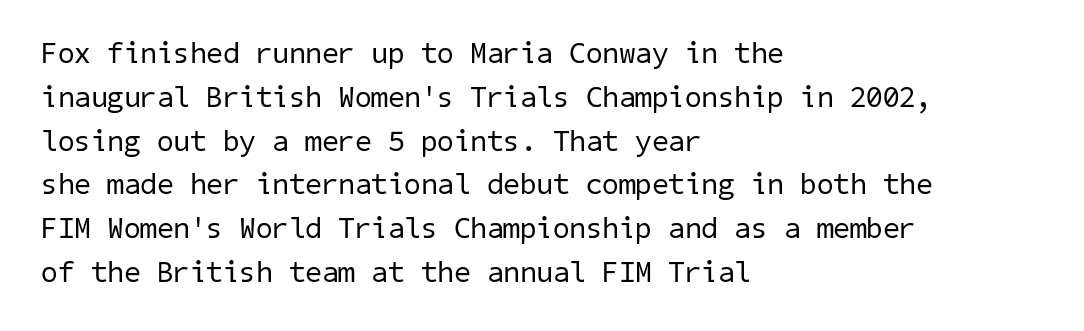
Q: Is the text bold? A: No.
Q: Is the typeface a serif or a sans-serif typeface? A: Sans-serif.
Q: Is the text underlined? A: No.
Q: How is the paragraph aligned? A: Left-aligned.
Q: Is the spacing between letters normal or unusually wide? A: Normal.
Q: Is the spacing between lines tight, normal or loose? A: Normal.
Q: Width (condensed, normal, or wide)? A: Normal.
Q: Stroke contrast? A: Low.
Q: x-height? A: Medium.
